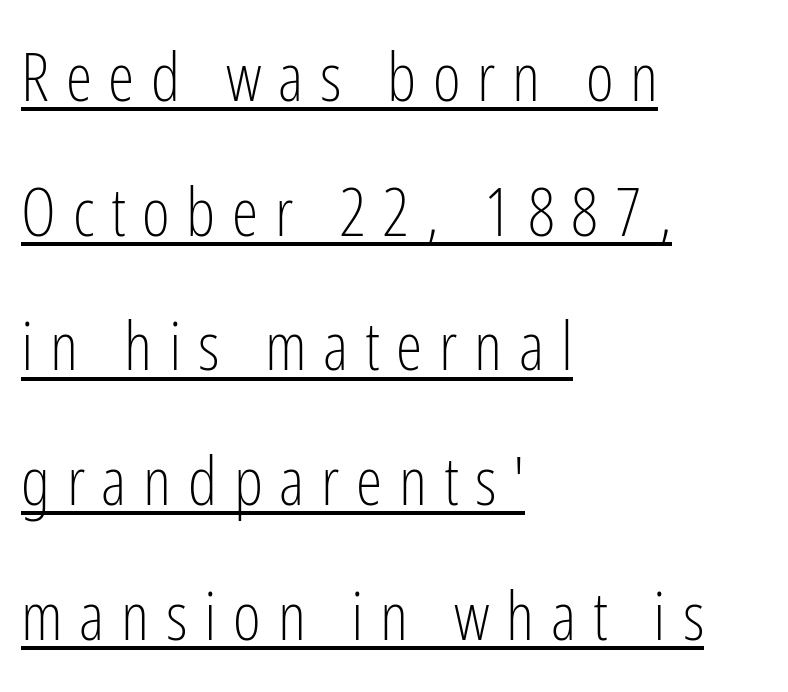
The image shows 67 px light, condensed sans-serif type, upright; set left-aligned, loose line spacing (2.01x), unusually wide letter spacing (+0.25 em), underlined; low stroke contrast and a medium x-height.
